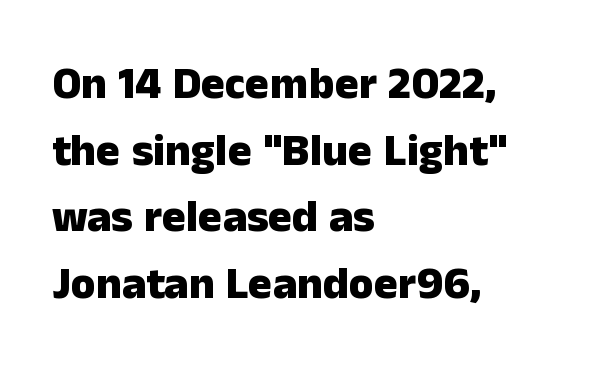
{"serif": "no", "italic": "no", "bold": "yes", "weight": "heavy", "width": "normal", "stroke_contrast": "low", "x_height": "medium", "monospaced": "no", "underline": "no", "align": "left", "line_spacing": "normal", "line_spacing_ratio": 1.48, "letter_spacing": "normal", "letter_spacing_em": 0.0, "glyph_px": 45}
